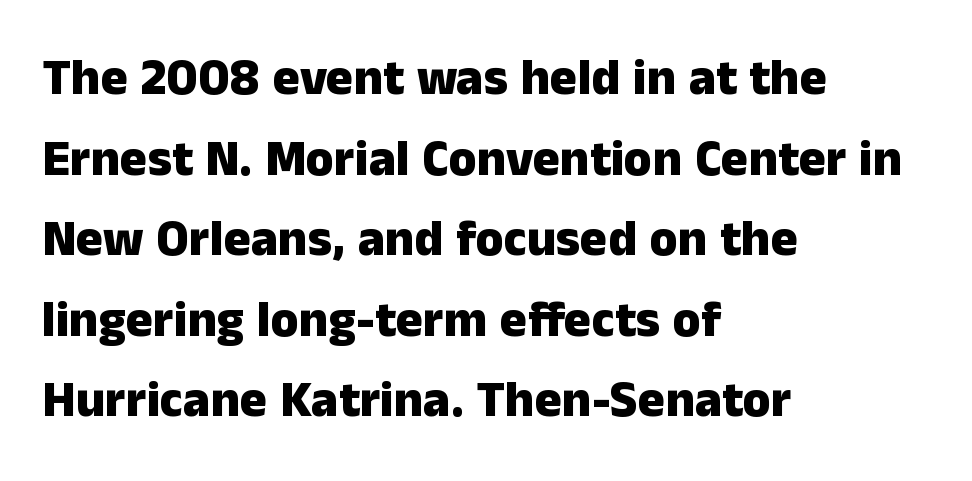
{"serif": "no", "italic": "no", "bold": "yes", "weight": "heavy", "width": "normal", "stroke_contrast": "low", "x_height": "medium", "monospaced": "no", "underline": "no", "align": "left", "line_spacing": "normal", "line_spacing_ratio": 1.58, "letter_spacing": "normal", "letter_spacing_em": 0.0, "glyph_px": 51}
